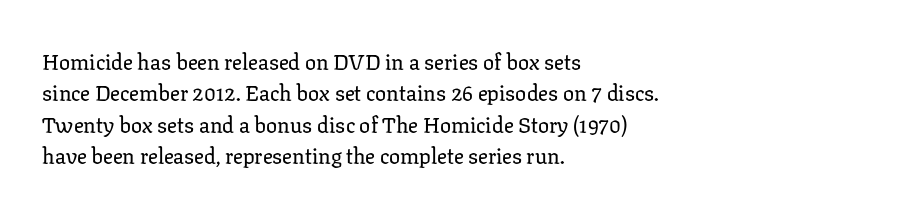
The image shows 22 px text type, upright; set left-aligned, normal line spacing (1.43x), normal letter spacing, not underlined.
